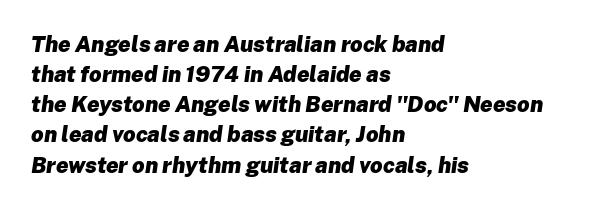
The typography opts for an oblique posture over an upright one. Typesetter's note: full bold, strokes at maximum text heaviness. Horizontally, the lines are justified to the leading edge only. The passage shown is not underscored anywhere. Normally led — the rows are evenly, conventionally spaced. The passage shown has conventional tracking throughout.
